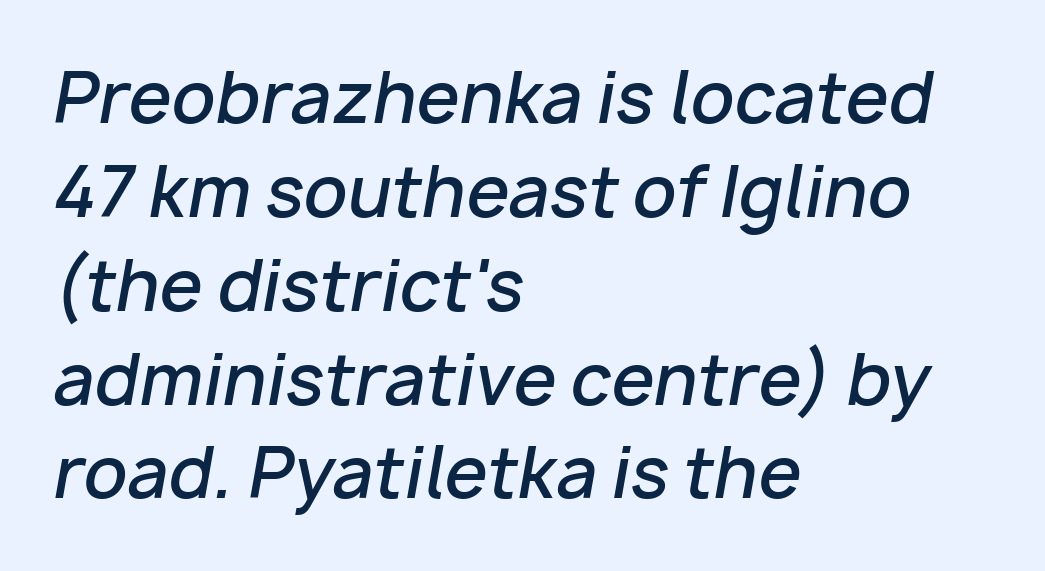
{"italic": "yes", "lean": "right", "slant_degrees": 10, "bold": "semi", "weight": "semibold", "width": "normal", "stroke_contrast": "low", "x_height": "medium", "monospaced": "no", "underline": "no", "align": "left", "line_spacing": "normal", "line_spacing_ratio": 1.36, "letter_spacing": "normal", "letter_spacing_em": 0.0, "glyph_px": 69}
